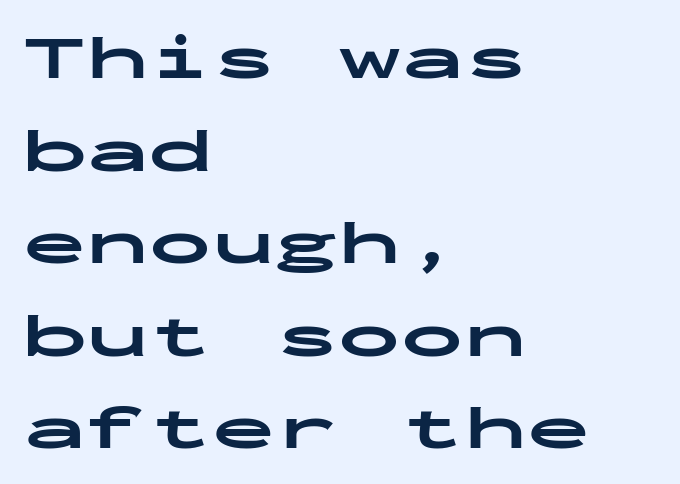
Q: Is the text bold? A: Yes.
Q: Is the text italic (slanted)? A: No, it is upright.
Q: Is the typeface a serif or a sans-serif typeface? A: Sans-serif.
Q: Is the text underlined? A: No.
Q: How is the paragraph aligned? A: Left-aligned.
Q: Is the spacing between letters normal or unusually wide? A: Normal.
Q: Is the spacing between lines tight, normal or loose? A: Normal.
Q: Width (condensed, normal, or wide)? A: Wide.
Q: Stroke contrast? A: Low.
Q: x-height? A: Medium.
Q: Monospaced? A: Yes.
